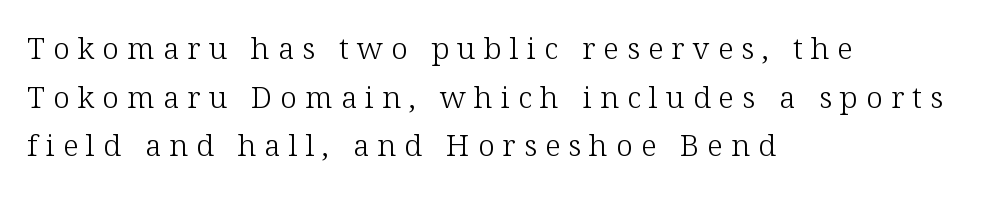
All the whitespace from short lines collects on the right. Posture: vertical. Spacing verdict: proportional, widths tailored to each character. Does the leading feel generous? No, just average. A bare baseline throughout the passage.
